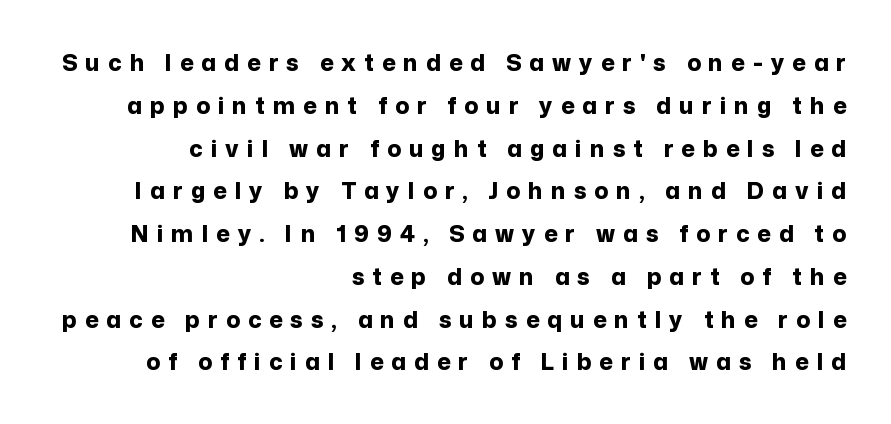
Q: Is the text bold? A: Yes.
Q: Is the text italic (slanted)? A: No, it is upright.
Q: Is the text underlined? A: No.
Q: How is the paragraph aligned? A: Right-aligned.
Q: Is the spacing between letters normal or unusually wide? A: Unusually wide.
